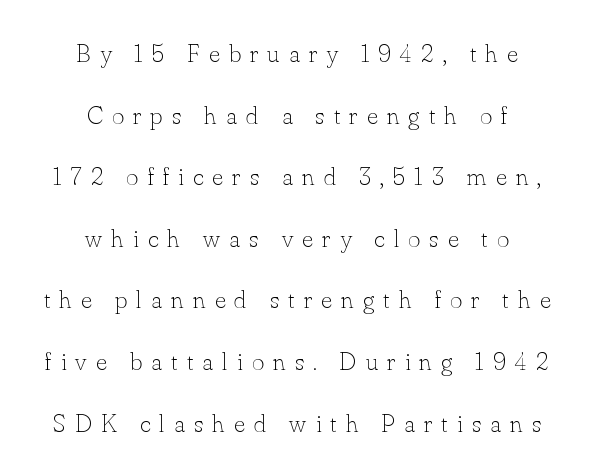
Quick note: not italic, upright. Descender tails drop into unmarked territory. The rendering inserts visible extra space after every character. Does the copy run flush right? No — it is centered line by line. On a weight scale, this lands at 450 or below.
